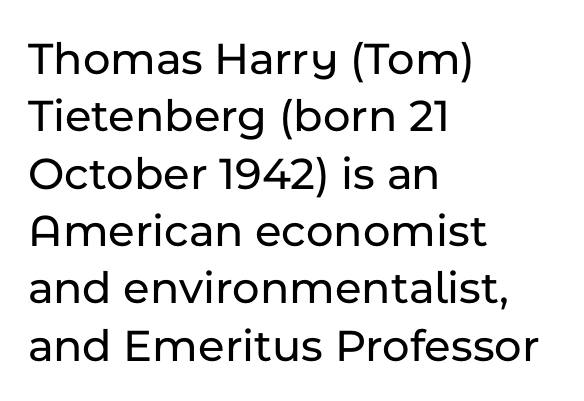
The image shows 47 px sans-serif type, upright; set left-aligned, line spacing 1.22x, normal letter spacing, not underlined; low stroke contrast and a medium x-height.
